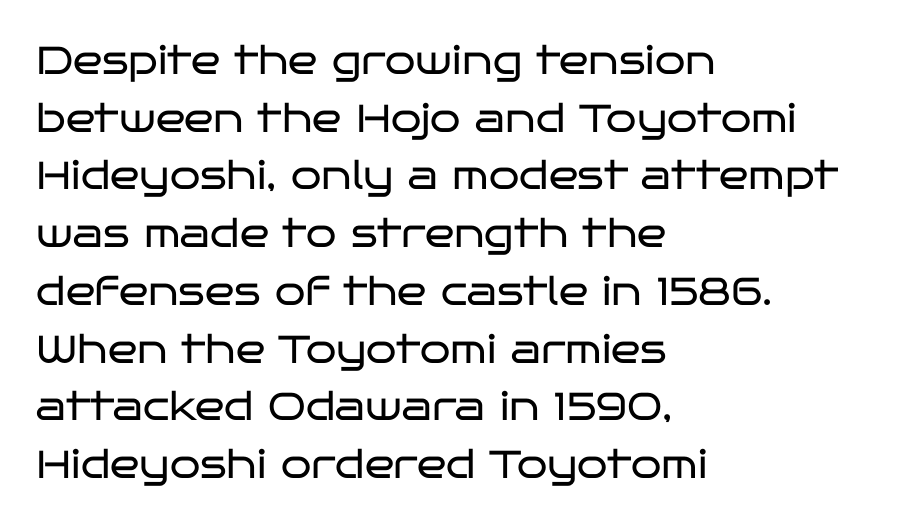
{"serif": "no", "italic": "no", "bold": "no", "weight": "regular", "width": "wide", "stroke_contrast": "low", "x_height": "large", "monospaced": "no", "underline": "no", "align": "left", "line_spacing": "normal", "line_spacing_ratio": 1.48, "letter_spacing": "normal", "letter_spacing_em": 0.0, "glyph_px": 39}
